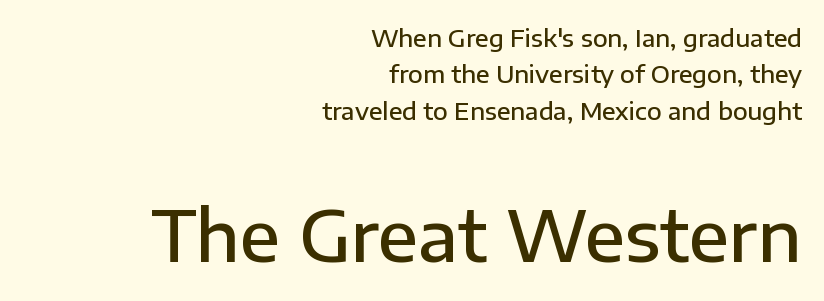
Of the two passages, the one underneath uses the larger point size. Summary of vertical rhythm: regular, with standard interline spacing. These lines are rendered in a variable-pitch font. Between one letter and the next there's only the usual sliver of space. The typesetting leans somewhat heavy: a semibold.
